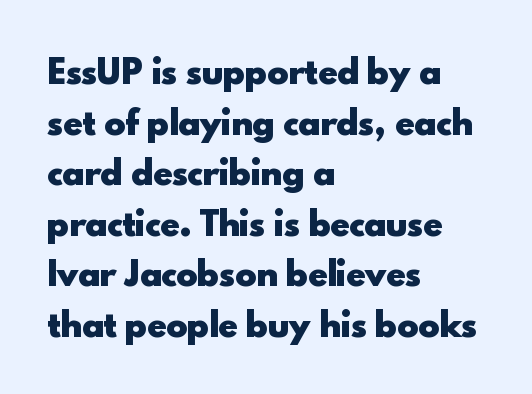
{"serif": "no", "italic": "no", "bold": "yes", "weight": "heavy", "width": "normal", "x_height": "small", "monospaced": "no", "underline": "no", "align": "left", "line_spacing": "normal", "line_spacing_ratio": 1.58, "letter_spacing": "normal", "letter_spacing_em": 0.0, "glyph_px": 32}
